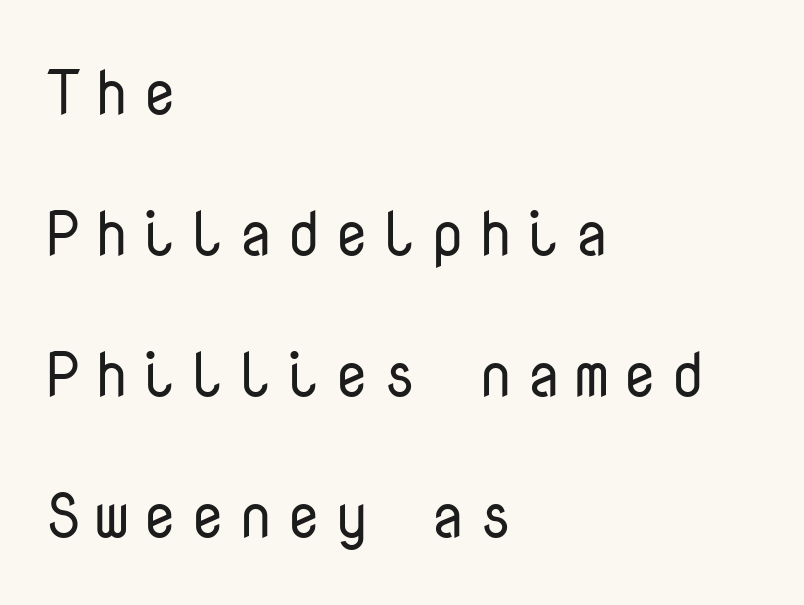
{"serif": "no", "italic": "no", "bold": "no", "weight": "regular", "width": "normal", "stroke_contrast": "low", "x_height": "medium", "monospaced": "yes", "underline": "no", "align": "left", "line_spacing": "loose", "line_spacing_ratio": 2.24, "letter_spacing": "wide", "letter_spacing_em": 0.2, "glyph_px": 63}
